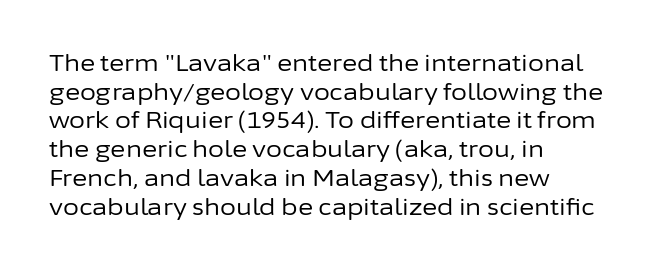
The lines sit at an ordinary, default distance from one another. The text block is weighted toward the left margin, trailing off unevenly rightward. Tracking value appears to be zero — textbook default spacing. Has an underline been added? It has not. Stroke mass is kept to a normal reading level or below.
